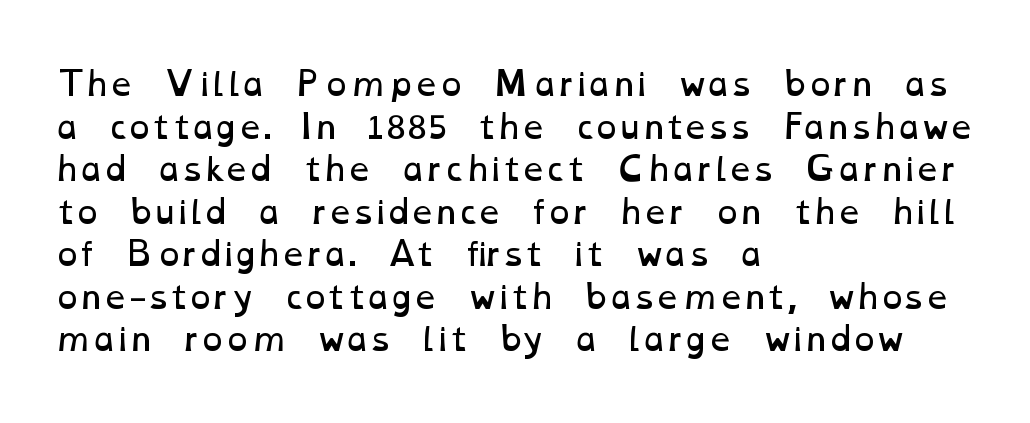
The image shows 32 px regular-weight, wide type; set left-aligned, normal line spacing (1.33x), normal letter spacing, not underlined; low stroke contrast and a medium x-height.
